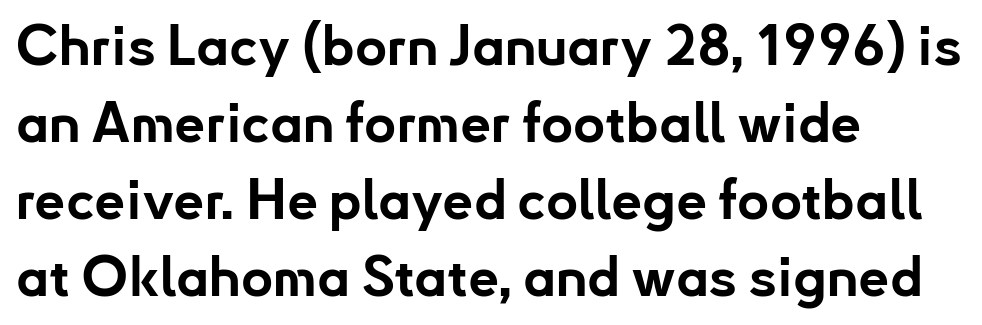
Q: Is the text bold? A: Yes.
Q: Is the text italic (slanted)? A: No, it is upright.
Q: Is the typeface a serif or a sans-serif typeface? A: Sans-serif.
Q: Is the text underlined? A: No.
Q: How is the paragraph aligned? A: Left-aligned.
Q: Is the spacing between letters normal or unusually wide? A: Normal.
Q: Is the spacing between lines tight, normal or loose? A: Normal.
Q: Width (condensed, normal, or wide)? A: Normal.
Q: Stroke contrast? A: Low.
Q: x-height? A: Small.
Q: Monospaced? A: No.
